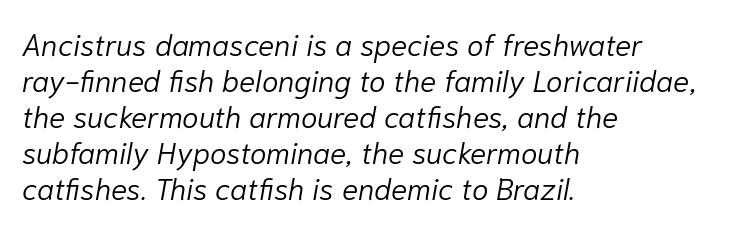
Q: Is the text bold? A: No.
Q: Is the text italic (slanted)? A: Yes, it leans right by about 10 degrees.
Q: Is the text underlined? A: No.
Q: How is the paragraph aligned? A: Left-aligned.
Q: Is the spacing between letters normal or unusually wide? A: Normal.
Q: Width (condensed, normal, or wide)? A: Normal.
Q: Stroke contrast? A: Low.
Q: x-height? A: Medium.
Q: Monospaced? A: No.
